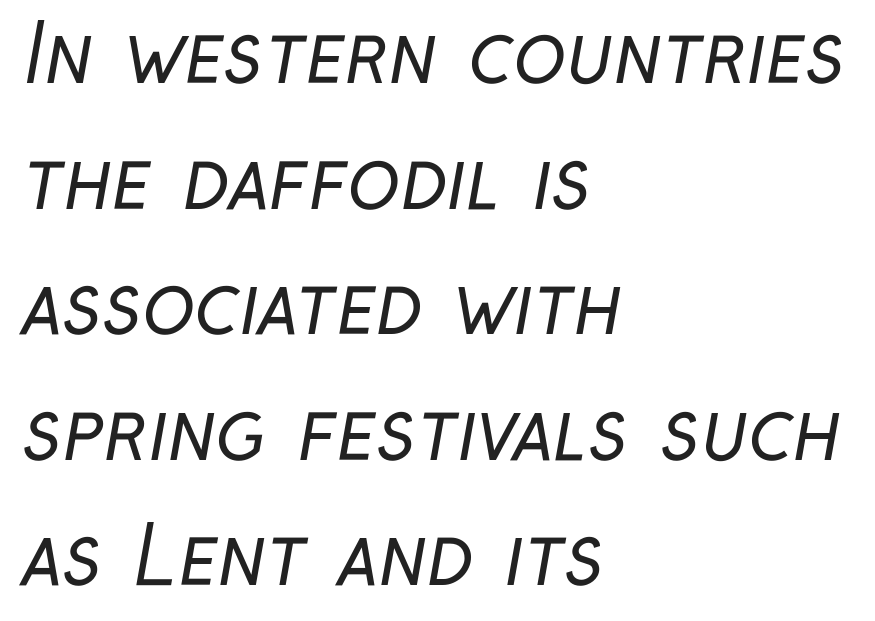
Where is the straight margin? On the left. Nobody drew a line under any word here. Do the characters align in a grid? No, the font is proportional. The lines sit at an ordinary, default distance from one another. Is the type heavy? It reads as light-to-regular instead. Spacing between characters is what you'd get straight out of the box.
